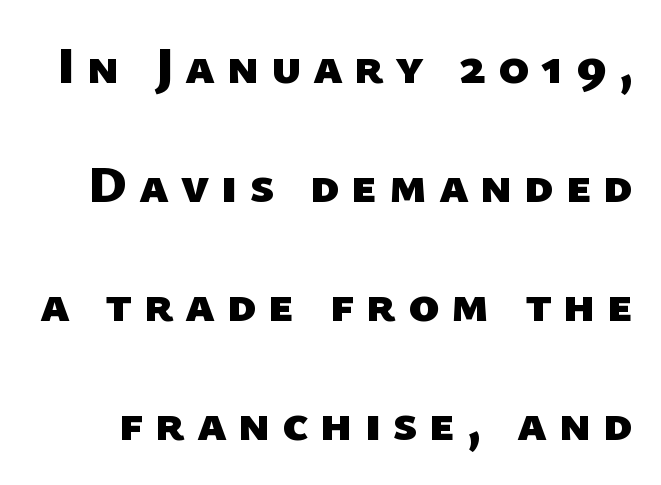
Letterform terminals end flat and unadorned throughout the passage. The block of text is sparse from top to bottom, with ample space between rows. Weight: bold. The horizontal fit of the characters is loose and conspicuously gappy. Note the varied advance widths — an 'i' is clearly narrower than an 'm'. The area under the type is left untouched.
